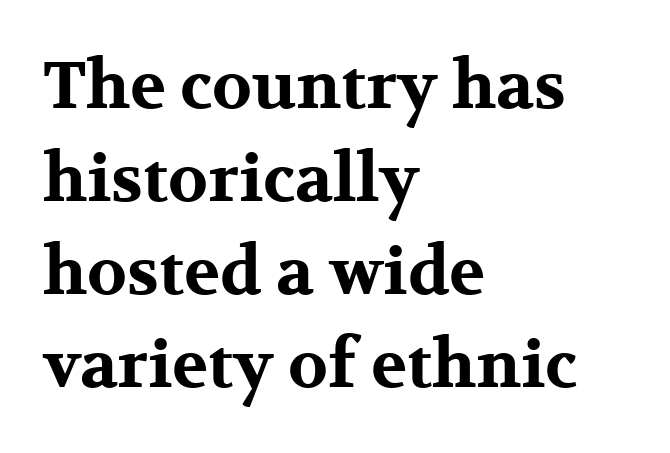
The image shows 66 px bold, wide serif type, upright; set left-aligned, normal line spacing (1.41x), normal letter spacing, not underlined; medium stroke contrast and a medium x-height.
